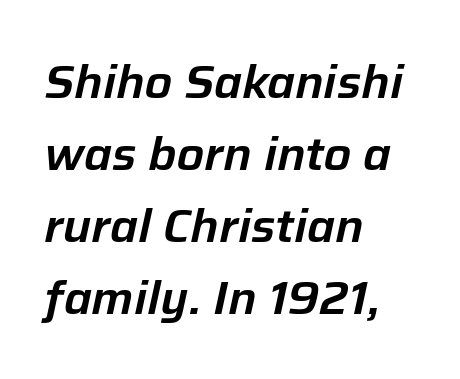
Q: Is the text italic (slanted)? A: Yes, it leans right by about 12 degrees.
Q: Is the text underlined? A: No.
Q: How is the paragraph aligned? A: Left-aligned.
Q: Is the spacing between letters normal or unusually wide? A: Normal.
Q: Is the spacing between lines tight, normal or loose? A: Normal.
Q: Width (condensed, normal, or wide)? A: Normal.
Q: Stroke contrast? A: Low.
Q: x-height? A: Medium.
Q: Monospaced? A: No.
